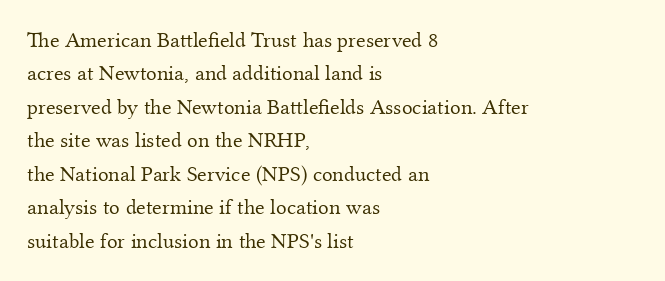
Q: Is the text bold? A: No.
Q: Is the text italic (slanted)? A: No, it is upright.
Q: Is the text underlined? A: No.
Q: How is the paragraph aligned? A: Left-aligned.
Q: Is the spacing between letters normal or unusually wide? A: Normal.
Q: Is the spacing between lines tight, normal or loose? A: Normal.
